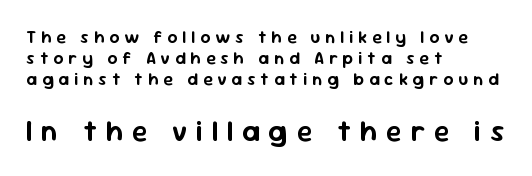
Q: Is the text italic (slanted)? A: No, it is upright.
Q: Is the typeface a serif or a sans-serif typeface? A: Sans-serif.
Q: Is the text underlined? A: No.
Q: How is the paragraph aligned? A: Left-aligned.
Q: Is the spacing between letters normal or unusually wide? A: Unusually wide.
Q: Which block of text is set in a larger size, the first (top) or the second (bottom)? A: The second (bottom) one.
Q: Width (condensed, normal, or wide)? A: Normal.
Q: Stroke contrast? A: Low.
Q: x-height? A: Medium.
Q: Monospaced? A: No.
